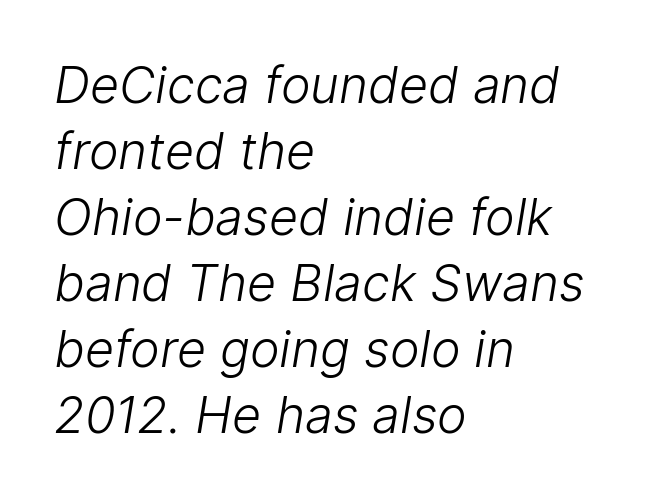
Q: Is the text bold? A: No.
Q: Is the typeface a serif or a sans-serif typeface? A: Sans-serif.
Q: Is the text underlined? A: No.
Q: How is the paragraph aligned? A: Left-aligned.
Q: Is the spacing between letters normal or unusually wide? A: Normal.
Q: Is the spacing between lines tight, normal or loose? A: Normal.
Q: Width (condensed, normal, or wide)? A: Normal.
Q: Stroke contrast? A: Low.
Q: x-height? A: Medium.
Q: Monospaced? A: No.
